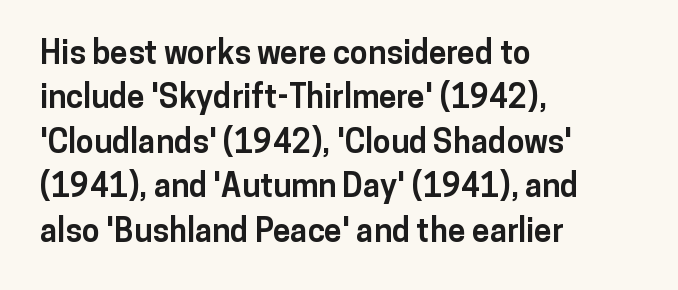
Q: Is the text bold? A: Yes.
Q: Is the text italic (slanted)? A: No, it is upright.
Q: Is the typeface a serif or a sans-serif typeface? A: Sans-serif.
Q: Is the text underlined? A: No.
Q: How is the paragraph aligned? A: Left-aligned.
Q: Is the spacing between letters normal or unusually wide? A: Normal.
Q: Is the spacing between lines tight, normal or loose? A: Normal.
Q: Width (condensed, normal, or wide)? A: Normal.
Q: Stroke contrast? A: Low.
Q: x-height? A: Medium.
Q: Monospaced? A: No.
